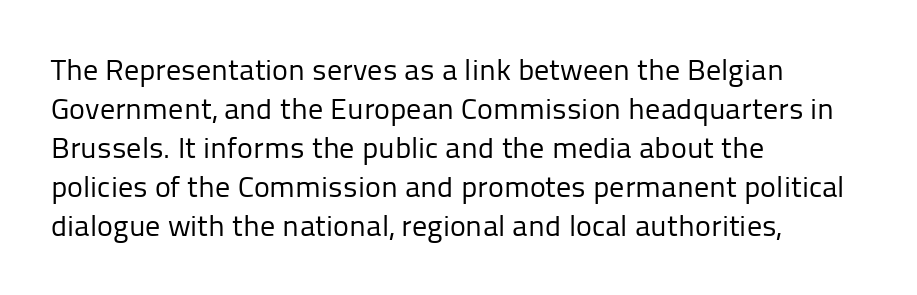
The image shows 30 px regular-weight sans-serif type, upright; set left-aligned, normal line spacing (1.3x), normal letter spacing, not underlined; low stroke contrast and a medium x-height.
